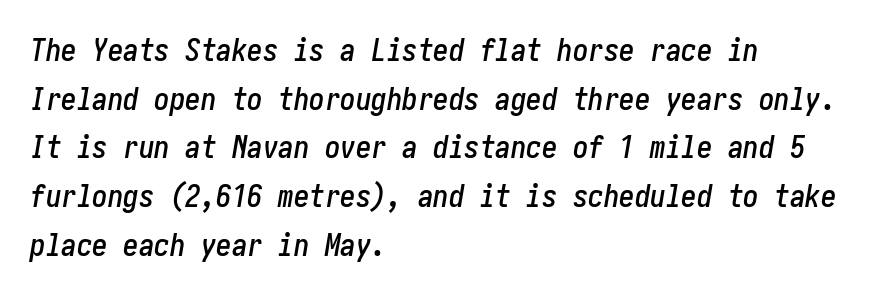
{"italic": "yes", "lean": "right", "slant_degrees": 10, "width": "condensed", "stroke_contrast": "low", "x_height": "medium", "underline": "no", "align": "left", "line_spacing": "normal", "line_spacing_ratio": 1.57, "letter_spacing": "normal", "letter_spacing_em": 0.0, "glyph_px": 31}
